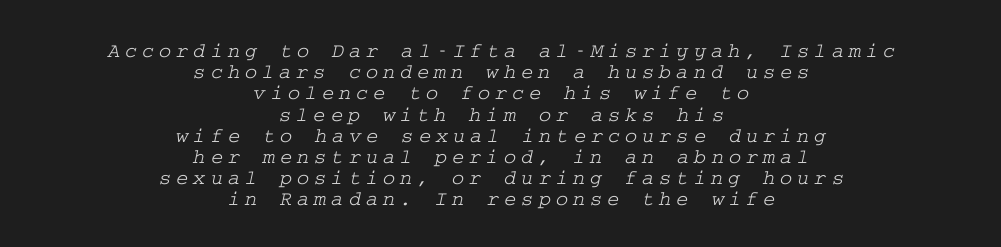
Q: Is the text underlined? A: No.
Q: How is the paragraph aligned? A: Centered.
Q: Is the spacing between letters normal or unusually wide? A: Unusually wide.
Q: Is the spacing between lines tight, normal or loose? A: Tight.
